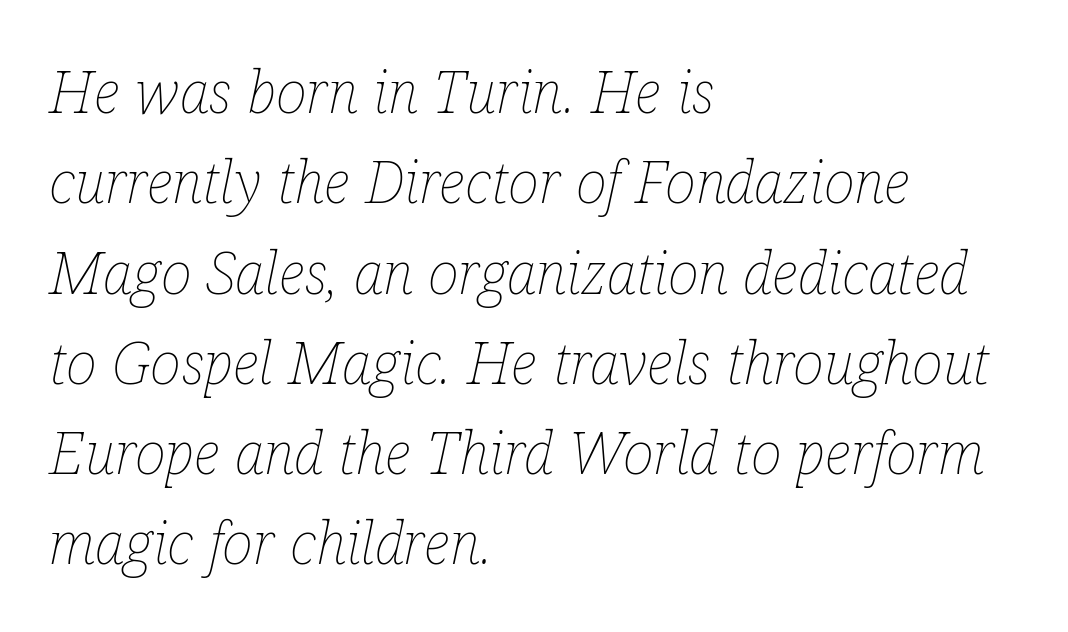
{"italic": "yes", "lean": "right", "slant_degrees": 12, "bold": "no", "weight": "thin", "width": "condensed", "stroke_contrast": "low", "x_height": "medium", "monospaced": "no", "underline": "no", "align": "left", "line_spacing": "normal", "line_spacing_ratio": 1.53, "letter_spacing": "normal", "letter_spacing_em": 0.0, "glyph_px": 59}
